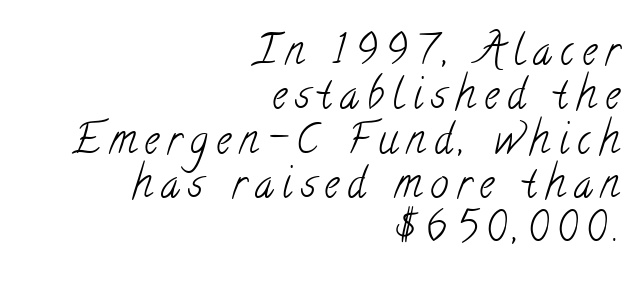
{"serif": "yes", "bold": "no", "weight": "light", "width": "condensed", "stroke_contrast": "low", "x_height": "small", "monospaced": "no", "underline": "no", "align": "right", "line_spacing": "tight", "line_spacing_ratio": 1.08, "letter_spacing": "wide", "letter_spacing_em": 0.21, "glyph_px": 41}
